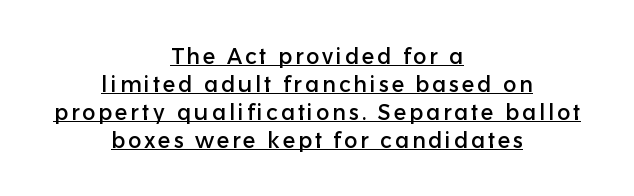
A typographer would call this underscored text. Vertical strokes here are truly vertical. The designer left line spacing at the default. Short and long lines alike share a common midpoint.
